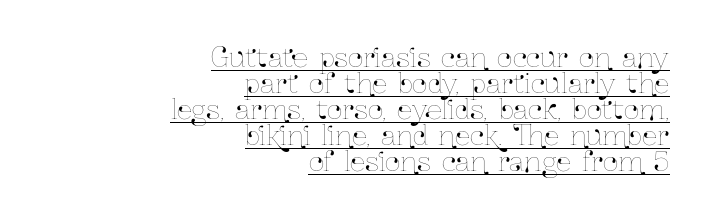
Is there much room between lines? No — they nearly touch. Is there any slant? The stems are plumb. Line ends are locked; line starts wander. The lettering is marked with a stroke running underneath it.
